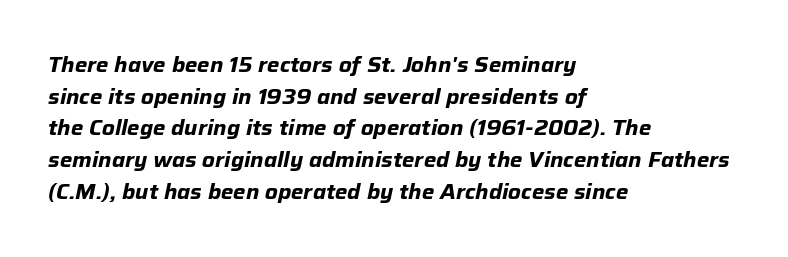
Posture: slanted. A typesetter would call this leading conventional body-copy spacing. Characters follow at the spacing the type designer built in. The face used here has the dense, thick strokes of a bold. The string is rendered with underlining switched off.
